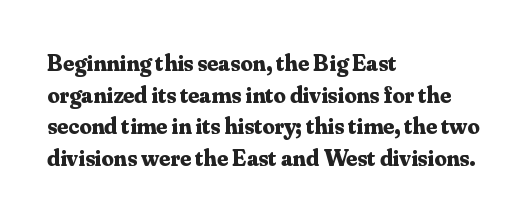
Honestly, the letter spacing is just normal — you wouldn't notice it. One glance says typical: line gaps are just what's usual. These lines stack with their left ends in a neat column. The type sits square on the baseline with zero lean. Descender tails drop into unmarked territory. How heavy is the stroke? Heavy — this is a bold.
